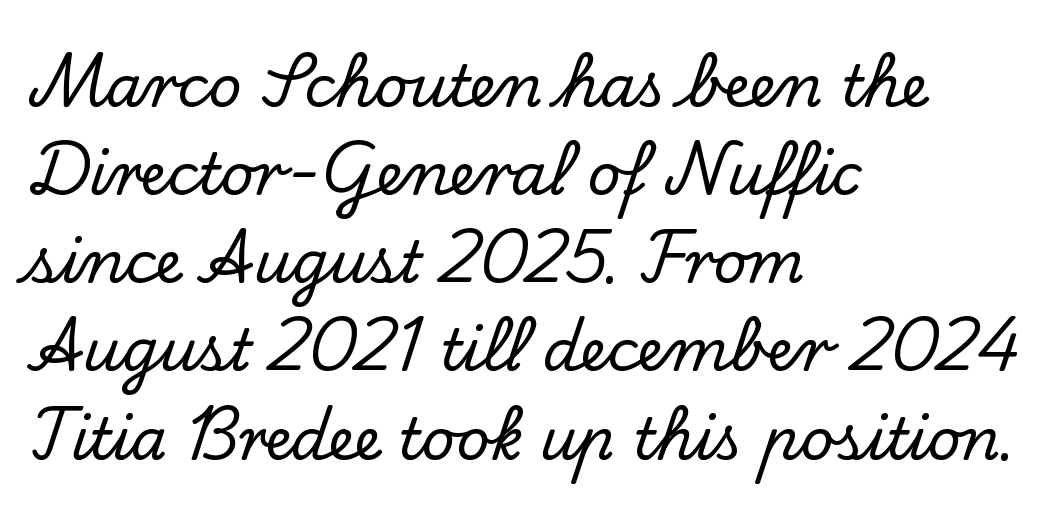
The image shows 58 px serif type; set left-aligned, normal line spacing (1.52x), normal letter spacing, not underlined; low stroke contrast and a small x-height.
